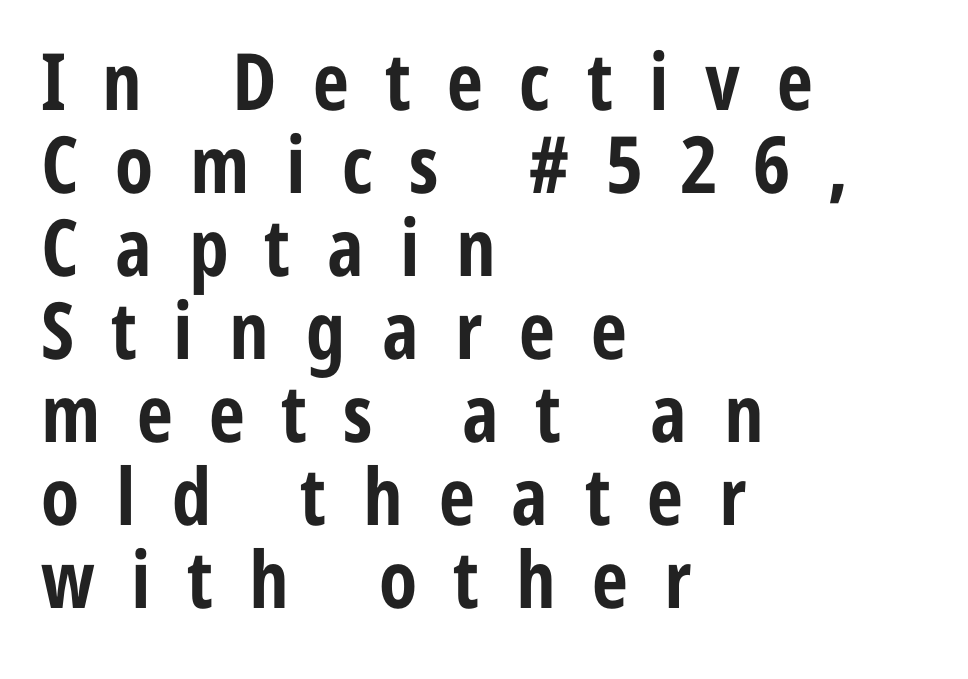
The image shows 79 px bold, condensed sans-serif type, upright; set left-aligned, tight line spacing (1.05x), unusually wide letter spacing (+0.46 em), not underlined; low stroke contrast and a medium x-height.
